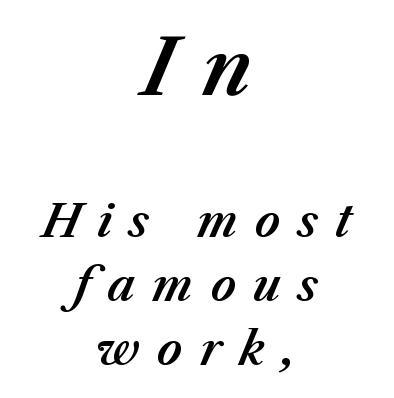
The image shows 77 px text type, italic (leaning right); set centered, normal line spacing (1.46x), unusually wide letter spacing (+0.39 em), not underlined; the first (top) block is 1.75x larger; medium stroke contrast and a medium x-height.
